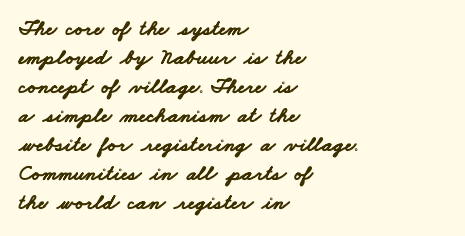
All the whitespace from short lines collects on the right. Honestly, the letter spacing is just normal — you wouldn't notice it. Strokes here are thick enough to call this a true bold. Evenly set lines give the paragraph a standard silhouette. The space beneath each line is pristine and unruled.
